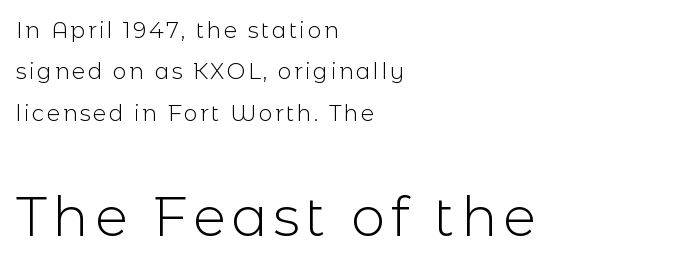
The image shows 54 px light sans-serif type, upright; set left-aligned, line spacing 1.88x, not underlined; the second (bottom) block is 2.45x larger; a medium x-height.
